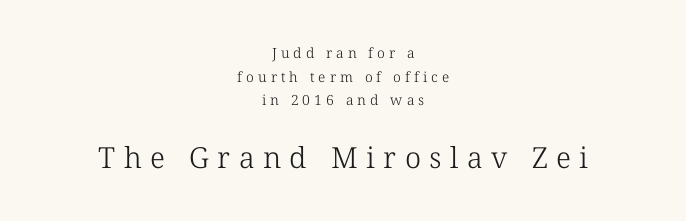
The image shows 29 px light serif type, upright; set centered, normal line spacing (1.69x), unusually wide letter spacing (+0.29 em), not underlined; the second (bottom) block is 2.07x larger; low stroke contrast and a medium x-height.
